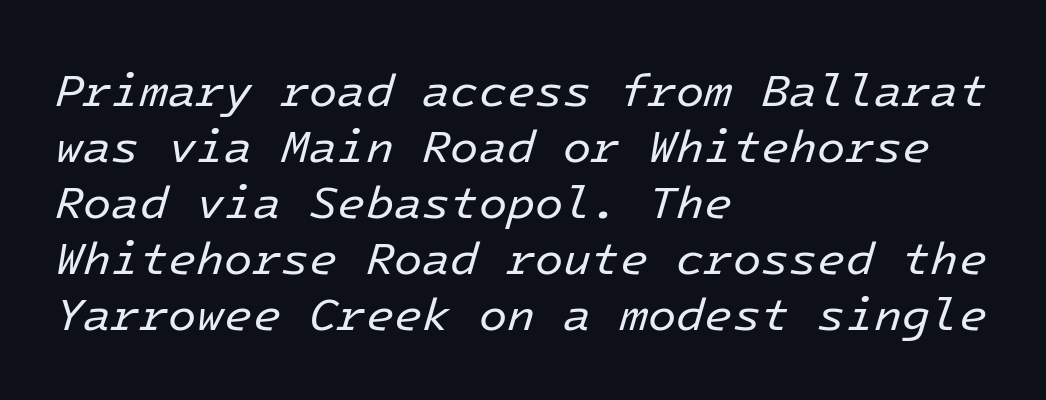
Q: Is the text bold? A: No.
Q: Is the text italic (slanted)? A: Yes, it leans right by about 16 degrees.
Q: Is the text underlined? A: No.
Q: How is the paragraph aligned? A: Left-aligned.
Q: Is the spacing between letters normal or unusually wide? A: Normal.
Q: Width (condensed, normal, or wide)? A: Normal.
Q: Stroke contrast? A: Low.
Q: x-height? A: Medium.
